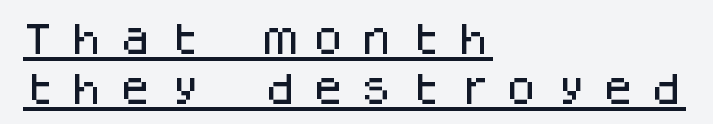
The image shows 35 px sans-serif type, upright, monospaced; set left-aligned, normal line spacing (1.43x), unusually wide letter spacing (+0.38 em), underlined; low stroke contrast and a large x-height.
